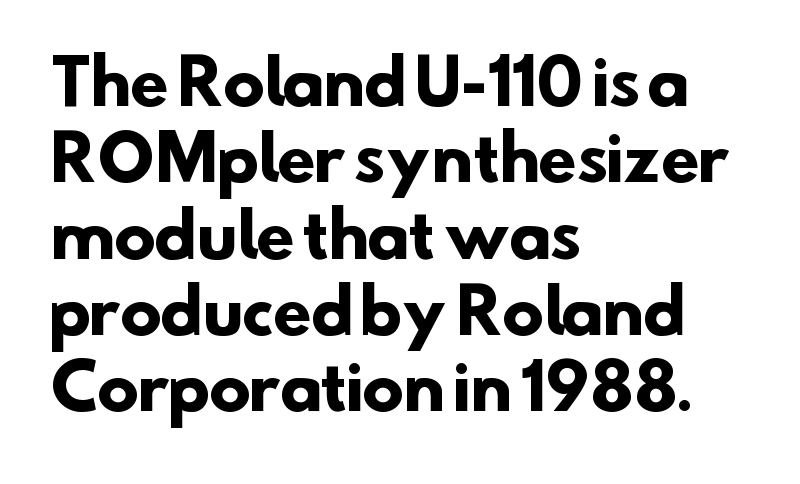
As a designer I'd log this as weight 700, bold. The lines in this sample share a left origin and differ only in where they stop. The passage shown has conventional tracking throughout. Varying glyph widths throughout — classic text-font behaviour. Check under the words: just untouched page.
